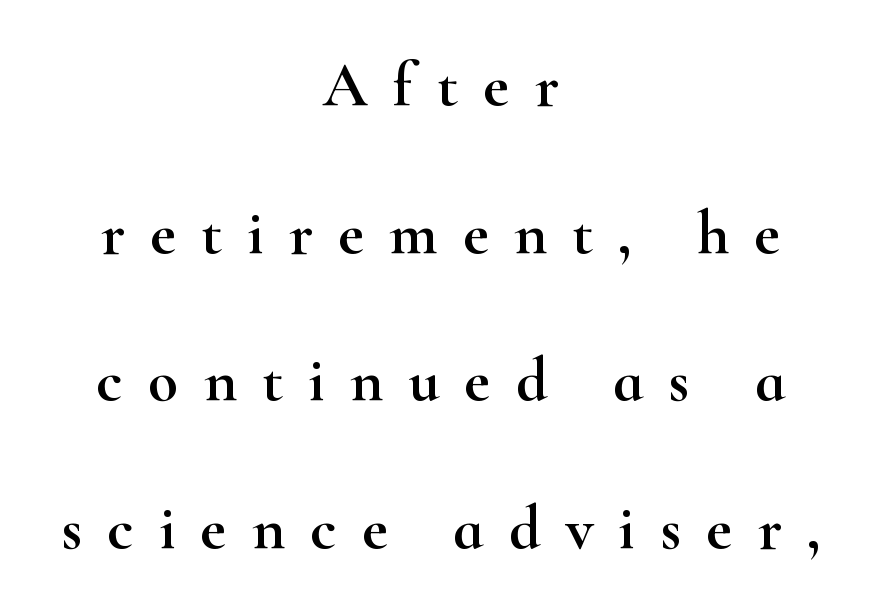
Q: Is the text italic (slanted)? A: No, it is upright.
Q: Is the typeface a serif or a sans-serif typeface? A: Serif.
Q: Is the text underlined? A: No.
Q: How is the paragraph aligned? A: Centered.
Q: Is the spacing between letters normal or unusually wide? A: Unusually wide.
Q: Is the spacing between lines tight, normal or loose? A: Loose.
Q: Width (condensed, normal, or wide)? A: Wide.
Q: Stroke contrast? A: High.
Q: x-height? A: Small.
Q: Monospaced? A: No.
